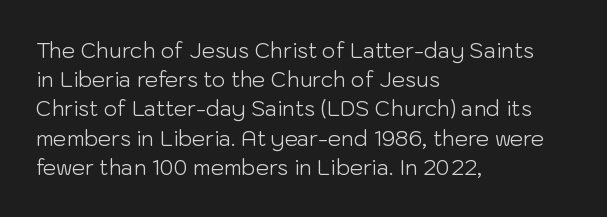
Q: Is the text bold? A: No.
Q: Is the text italic (slanted)? A: No, it is upright.
Q: Is the text underlined? A: No.
Q: How is the paragraph aligned? A: Left-aligned.
Q: Is the spacing between letters normal or unusually wide? A: Normal.
Q: Is the spacing between lines tight, normal or loose? A: Normal.
